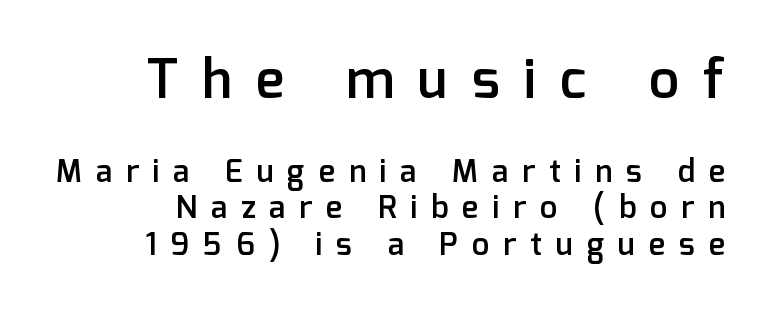
These lines are composed in type without serifs. Which margin do the lines hug? The right one — the left edge is uneven. The lettering holds an erect, upright posture throughout. This rendering features lettering with no underline. Firm but not heavy-handed strokes: this text is semibold. The letters are spread apart with noticeably loose tracking.
